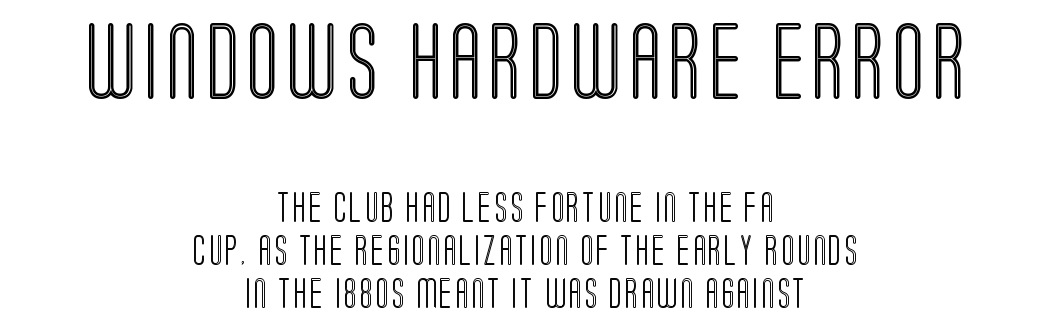
{"italic": "no", "width": "condensed", "x_height": "large", "monospaced": "no", "underline": "no", "align": "center", "line_spacing": "normal", "line_spacing_ratio": 1.43, "larger_block": "first", "size_ratio": 2.53, "glyph_px": 76}
